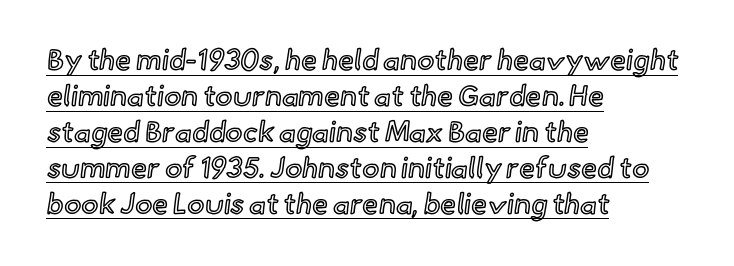
Line starts are locked; line ends wander. These characters rest on top of a visible drawn line. These lines are rendered in a variable-pitch font. The gaps between neighbouring characters are ordinary and unremarkable.
